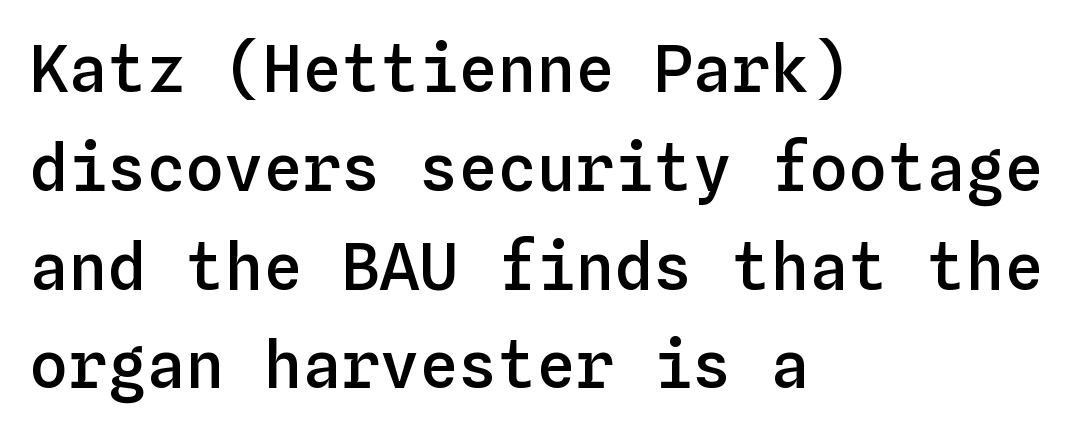
The image shows 65 px semibold type, upright, monospaced; set left-aligned, normal line spacing (1.52x), normal letter spacing, not underlined; low stroke contrast and a medium x-height.
